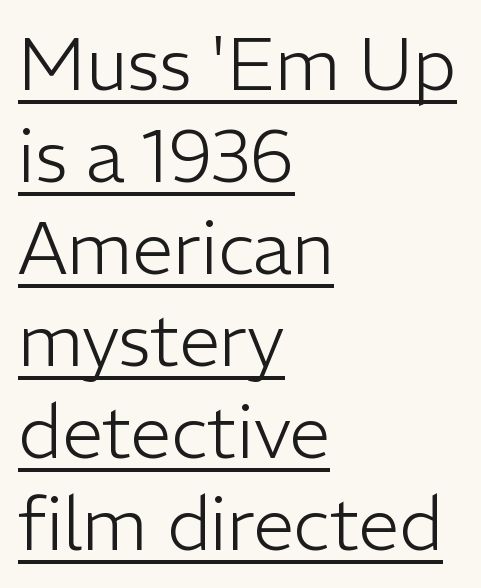
Q: Is the text bold? A: No.
Q: Is the text italic (slanted)? A: No, it is upright.
Q: Is the typeface a serif or a sans-serif typeface? A: Sans-serif.
Q: Is the text underlined? A: Yes.
Q: How is the paragraph aligned? A: Left-aligned.
Q: Is the spacing between letters normal or unusually wide? A: Normal.
Q: Is the spacing between lines tight, normal or loose? A: Normal.
Q: Width (condensed, normal, or wide)? A: Normal.
Q: Stroke contrast? A: Low.
Q: x-height? A: Medium.
Q: Monospaced? A: No.
